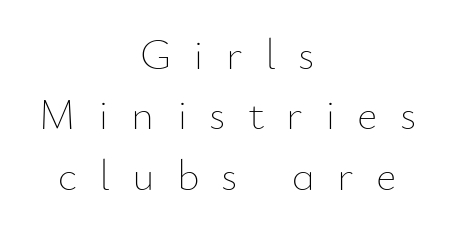
Q: Is the text bold? A: No.
Q: Is the text italic (slanted)? A: No, it is upright.
Q: Is the text underlined? A: No.
Q: How is the paragraph aligned? A: Centered.
Q: Is the spacing between letters normal or unusually wide? A: Unusually wide.
Q: Is the spacing between lines tight, normal or loose? A: Normal.
Q: Width (condensed, normal, or wide)? A: Normal.
Q: Stroke contrast? A: Low.
Q: x-height? A: Small.
Q: Monospaced? A: No.
